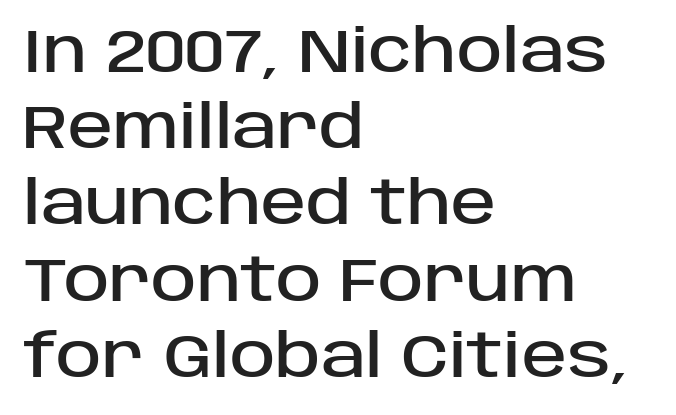
The image shows 61 px sans-serif type, upright; set left-aligned, normal line spacing (1.25x), normal letter spacing, not underlined; low stroke contrast and a large x-height.
